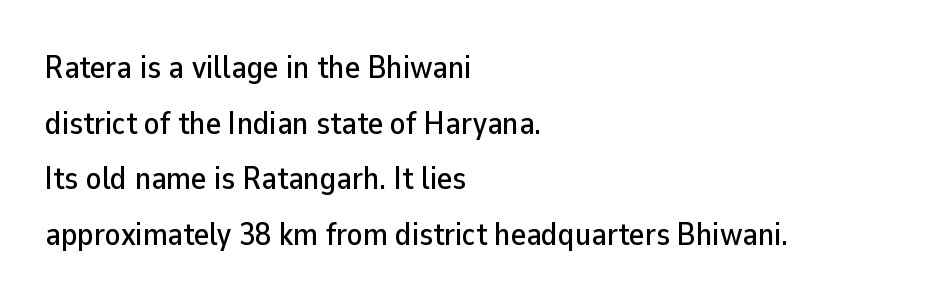
The image shows 32 px sans-serif type, upright; set left-aligned, line spacing 1.74x, normal letter spacing, not underlined; low stroke contrast and a medium x-height.
